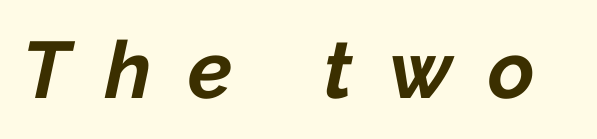
{"italic": "yes", "lean": "right", "slant_degrees": 12, "bold": "yes", "weight": "bold", "width": "normal", "stroke_contrast": "low", "x_height": "medium", "monospaced": "no", "underline": "no", "letter_spacing": "wide", "letter_spacing_em": 0.45, "glyph_px": 80}
